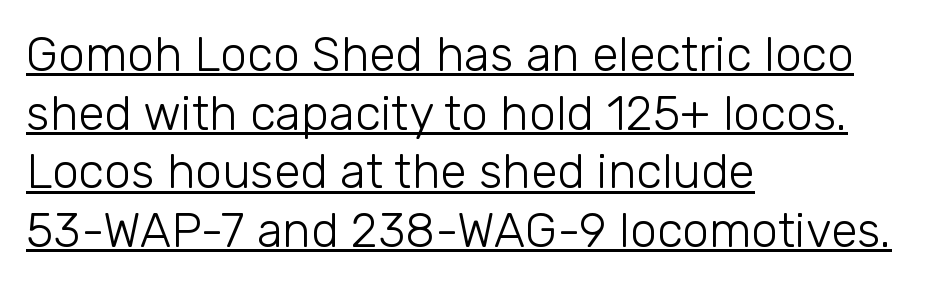
{"serif": "no", "italic": "no", "bold": "no", "weight": "light", "width": "normal", "stroke_contrast": "low", "x_height": "medium", "monospaced": "no", "underline": "yes", "align": "left", "line_spacing_ratio": 1.22, "letter_spacing": "normal", "letter_spacing_em": 0.0, "glyph_px": 48}
